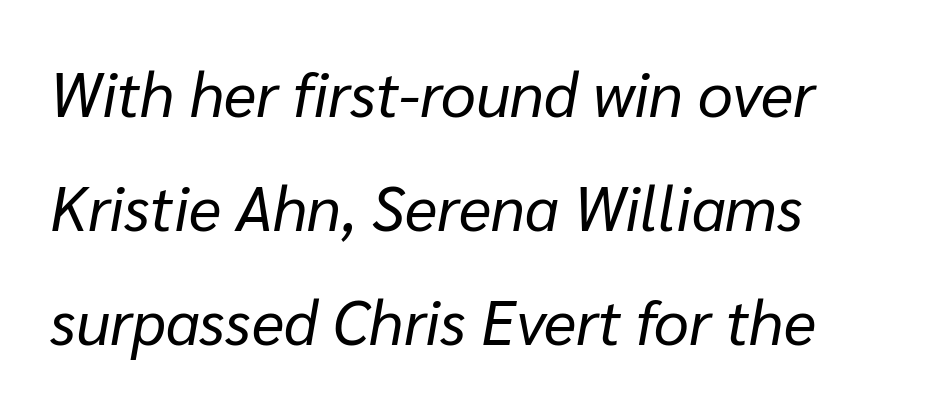
The face used here is proportionally spaced, like ordinary book or web type. The letterforms sit at book weight or below. Yep, that's italic — everything's leaning. These lines keep a tight, regular rhythm from letter to letter.
